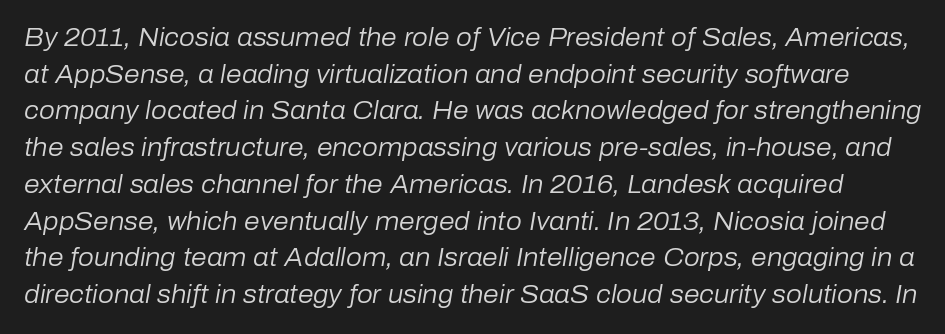
Q: Is the text bold? A: No.
Q: Is the text italic (slanted)? A: Yes, it leans right by about 10 degrees.
Q: Is the text underlined? A: No.
Q: Is the spacing between letters normal or unusually wide? A: Normal.
Q: Is the spacing between lines tight, normal or loose? A: Normal.
